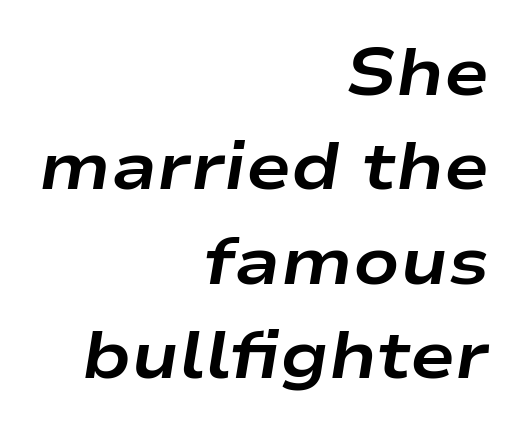
Q: Is the text bold? A: Yes.
Q: Is the text italic (slanted)? A: Yes, it leans right by about 9 degrees.
Q: Is the text underlined? A: No.
Q: How is the paragraph aligned? A: Right-aligned.
Q: Is the spacing between letters normal or unusually wide? A: Normal.
Q: Is the spacing between lines tight, normal or loose? A: Normal.
Q: Width (condensed, normal, or wide)? A: Wide.
Q: Stroke contrast? A: Low.
Q: x-height? A: Medium.
Q: Monospaced? A: No.
